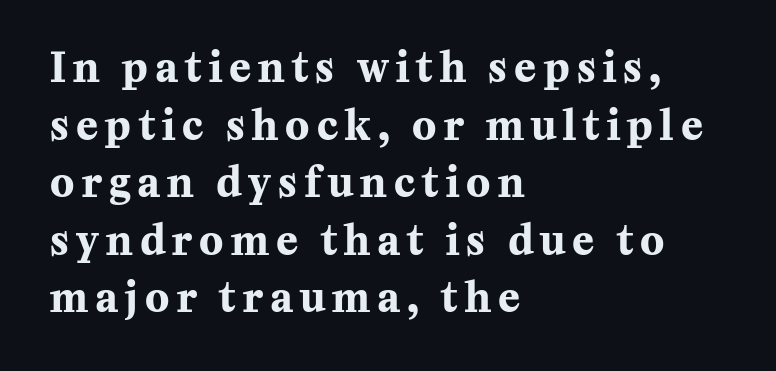
The foot of each line stays bare and open. Pretty heavy lettering here — definitely bold. A student would call this left alignment; a typographer would say flush left, rag right. Line spacing here is normal.
